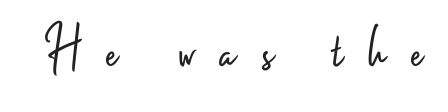
No word sits above an underline. The face used here is proportionally spaced, like ordinary book or web type. Caption: expanded tracking, letters set apart. The passage shown is typeset with a sans-serif family.
